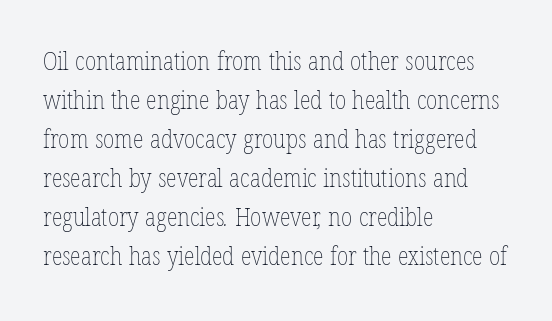
The image shows 25 px text type; set left-aligned, normal line spacing (1.56x), normal letter spacing, not underlined.
